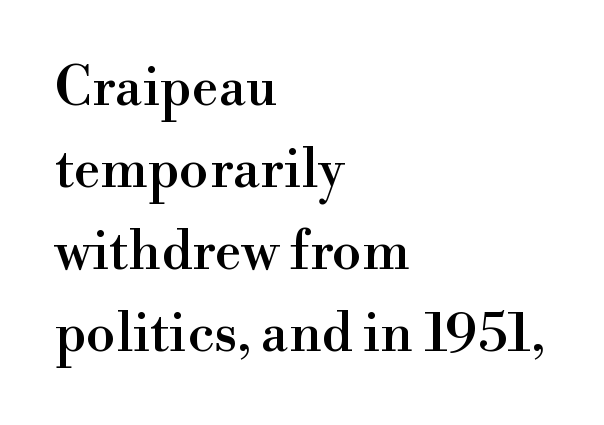
The image shows 54 px serif type, upright; set left-aligned, normal line spacing (1.52x), normal letter spacing, not underlined; high stroke contrast and a small x-height.
